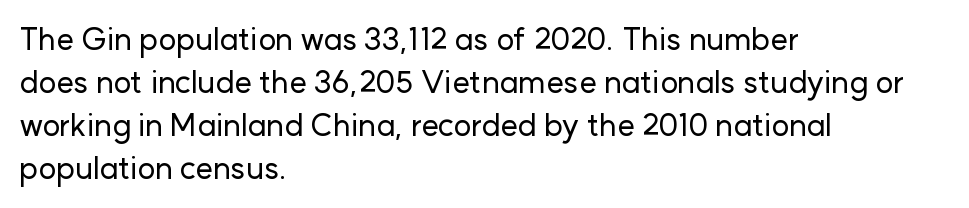
{"serif": "no", "italic": "no", "width": "normal", "stroke_contrast": "low", "x_height": "medium", "monospaced": "no", "underline": "no", "align": "left", "line_spacing": "normal", "line_spacing_ratio": 1.39, "letter_spacing": "normal", "letter_spacing_em": 0.0, "glyph_px": 31}
